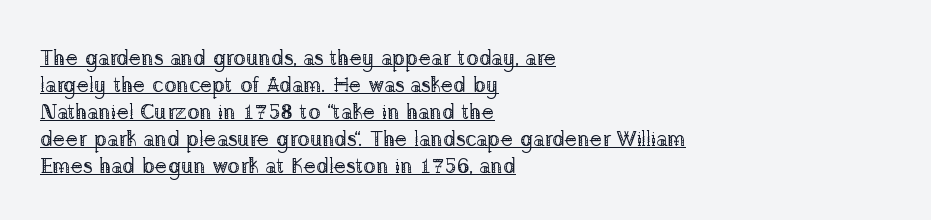
{"italic": "no", "bold": "no", "underline": "yes", "align": "left", "line_spacing": "normal", "line_spacing_ratio": 1.28, "letter_spacing": "normal", "letter_spacing_em": 0.0, "glyph_px": 21}
